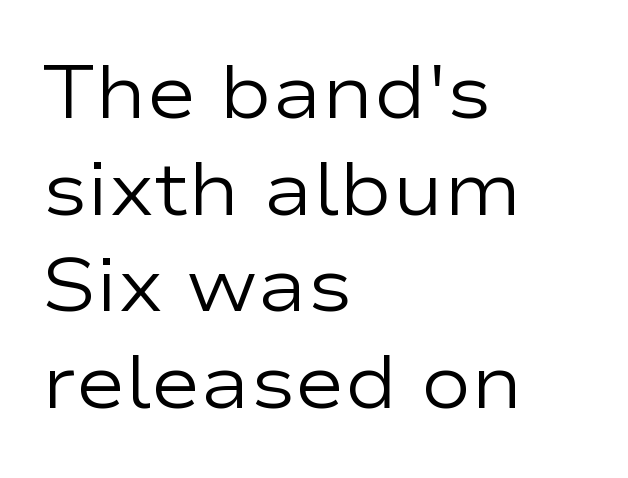
{"serif": "no", "italic": "no", "bold": "no", "weight": "regular", "width": "wide", "stroke_contrast": "low", "x_height": "medium", "monospaced": "no", "underline": "no", "align": "left", "line_spacing": "normal", "line_spacing_ratio": 1.29, "letter_spacing": "normal", "letter_spacing_em": 0.0, "glyph_px": 75}
